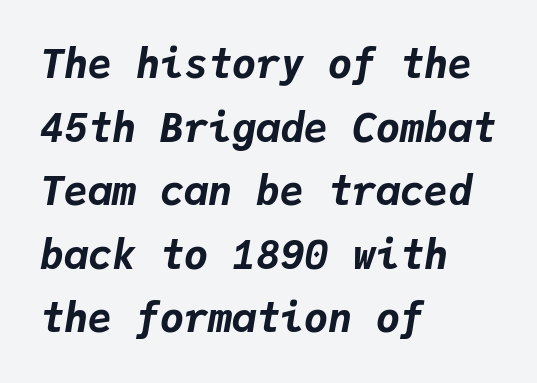
Think of a typewriter: that constant character pitch is what you see here. I'd describe the lettering as bold — thick and assertive. Default kerning and tracking; the words read as compact shapes. Tall strokes in this sample are angled rather than plumb. This sample keeps an unexceptional amount of space between lines. These lines are set flush left with a ragged right edge.
